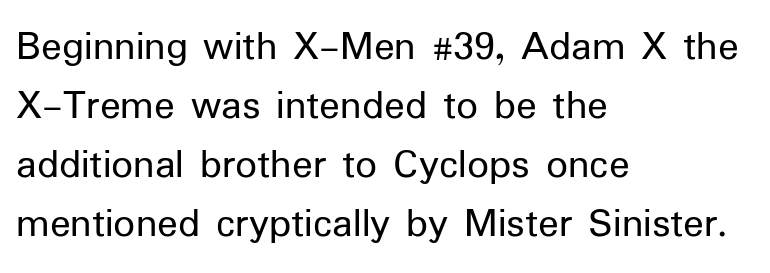
The image shows 43 px regular-weight sans-serif type, upright; set left-aligned, normal line spacing (1.37x), normal letter spacing, not underlined; low stroke contrast and a medium x-height.
